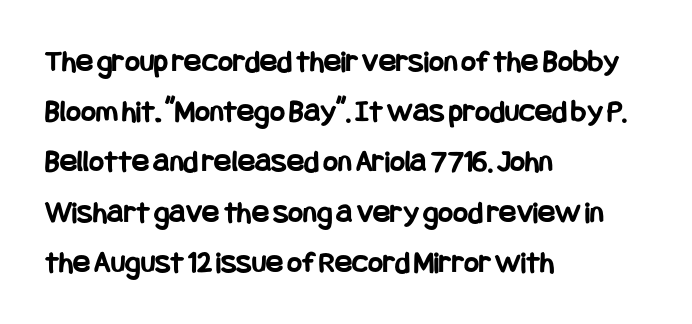
{"serif": "no", "italic": "no", "bold": "yes", "weight": "bold", "width": "condensed", "stroke_contrast": "low", "x_height": "large", "underline": "no", "align": "left", "line_spacing": "normal", "line_spacing_ratio": 1.57, "letter_spacing": "normal", "letter_spacing_em": 0.0, "glyph_px": 32}
